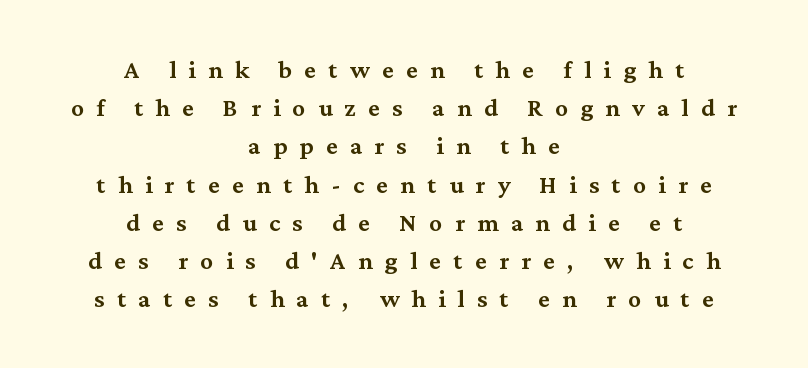
Q: Is the text bold? A: Semi-bold.
Q: Is the text italic (slanted)? A: No, it is upright.
Q: Is the text underlined? A: No.
Q: How is the paragraph aligned? A: Centered.
Q: Is the spacing between letters normal or unusually wide? A: Unusually wide.
Q: Is the spacing between lines tight, normal or loose? A: Normal.
